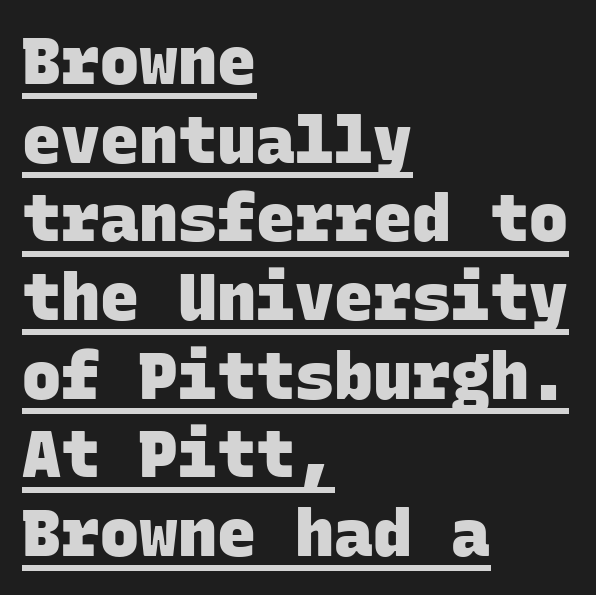
The image shows 65 px heavy sans-serif type, monospaced; set left-aligned, line spacing 1.21x, normal letter spacing, underlined; low stroke contrast and a large x-height.
